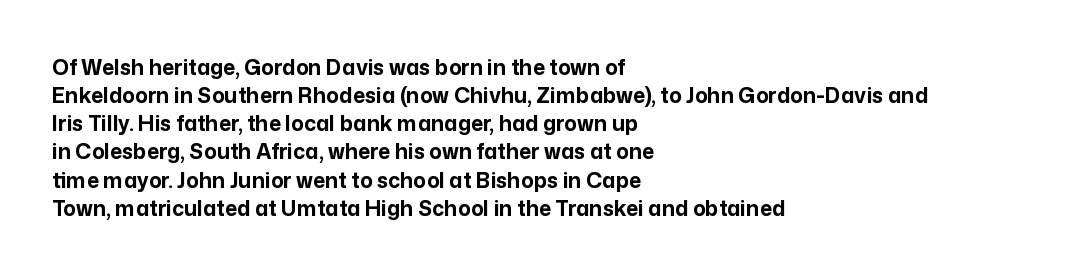
The image shows 21 px bold type, upright; set left-aligned, normal line spacing (1.34x), normal letter spacing, not underlined.
